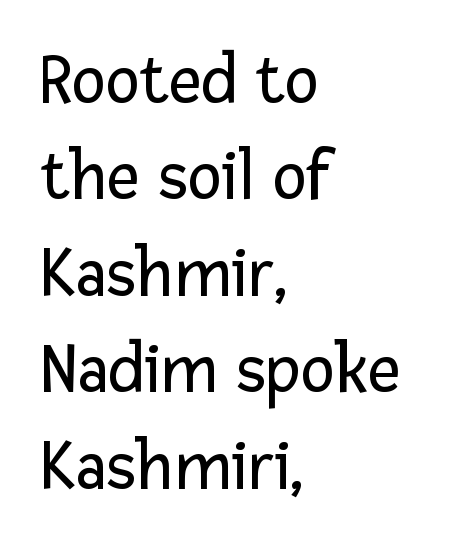
Q: Is the text bold? A: No.
Q: Is the text italic (slanted)? A: No, it is upright.
Q: Is the typeface a serif or a sans-serif typeface? A: Sans-serif.
Q: Is the text underlined? A: No.
Q: How is the paragraph aligned? A: Left-aligned.
Q: Is the spacing between letters normal or unusually wide? A: Normal.
Q: Is the spacing between lines tight, normal or loose? A: Normal.
Q: Width (condensed, normal, or wide)? A: Normal.
Q: Stroke contrast? A: Low.
Q: x-height? A: Medium.
Q: Monospaced? A: No.
